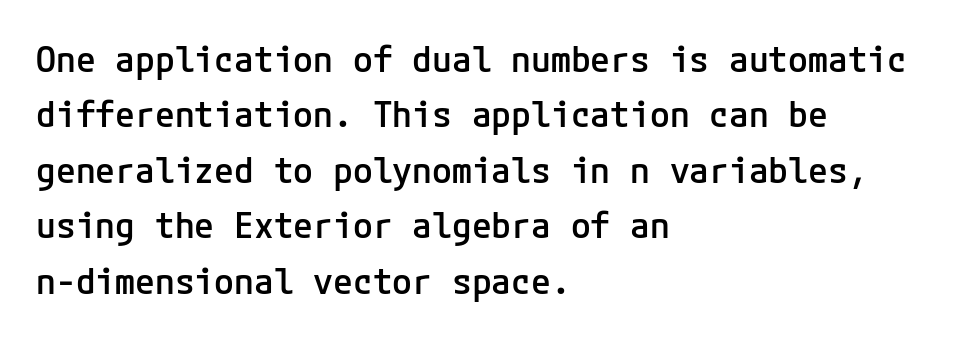
The image shows 36 px semibold sans-serif type, upright; set left-aligned, normal line spacing (1.54x), normal letter spacing, not underlined; low stroke contrast and a medium x-height.
